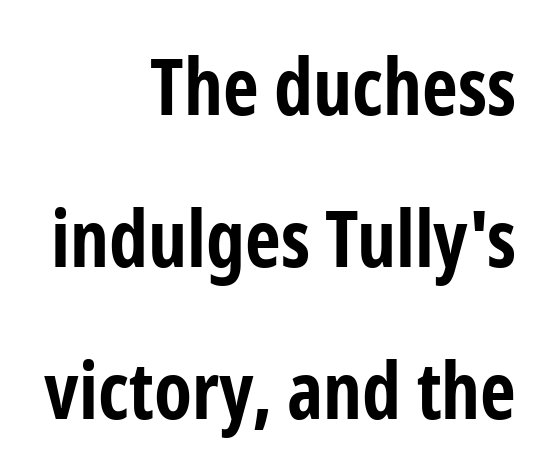
Q: Is the text bold? A: Yes.
Q: Is the text italic (slanted)? A: No, it is upright.
Q: Is the typeface a serif or a sans-serif typeface? A: Sans-serif.
Q: Is the text underlined? A: No.
Q: How is the paragraph aligned? A: Right-aligned.
Q: Is the spacing between letters normal or unusually wide? A: Normal.
Q: Is the spacing between lines tight, normal or loose? A: Loose.
Q: Width (condensed, normal, or wide)? A: Condensed.
Q: Stroke contrast? A: Low.
Q: x-height? A: Medium.
Q: Monospaced? A: No.
